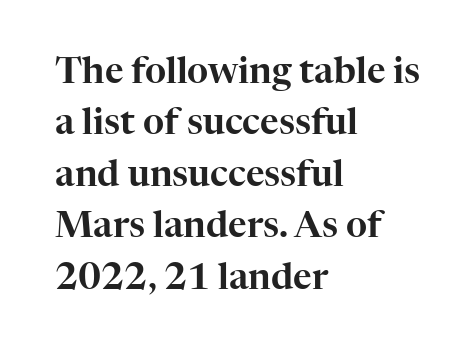
Check under the words: just untouched page. The tracking reads as untouched default to a designer's eye. In terms of posture, this sample is upright. Teacher's note: observe the even left margin — that is flush-left alignment. In terms of letterform style, serifs are clearly present. The lines sit at an ordinary, default distance from one another.
